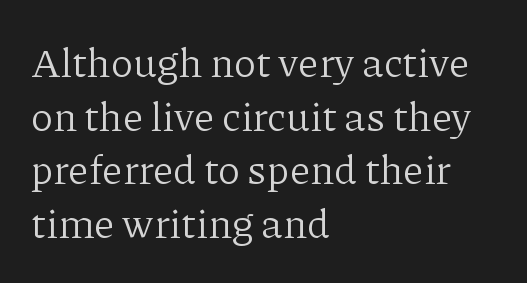
Q: Is the text bold? A: No.
Q: Is the text italic (slanted)? A: No, it is upright.
Q: Is the typeface a serif or a sans-serif typeface? A: Serif.
Q: Is the text underlined? A: No.
Q: How is the paragraph aligned? A: Left-aligned.
Q: Is the spacing between letters normal or unusually wide? A: Normal.
Q: Is the spacing between lines tight, normal or loose? A: Normal.
Q: Width (condensed, normal, or wide)? A: Normal.
Q: Stroke contrast? A: Low.
Q: x-height? A: Medium.
Q: Monospaced? A: No.
